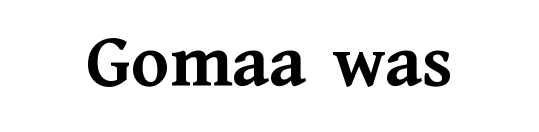
{"serif": "yes", "italic": "no", "bold": "yes", "weight": "semibold", "width": "normal", "stroke_contrast": "medium", "x_height": "medium", "monospaced": "no", "underline": "no", "letter_spacing": "normal", "letter_spacing_em": 0.0, "glyph_px": 78}
